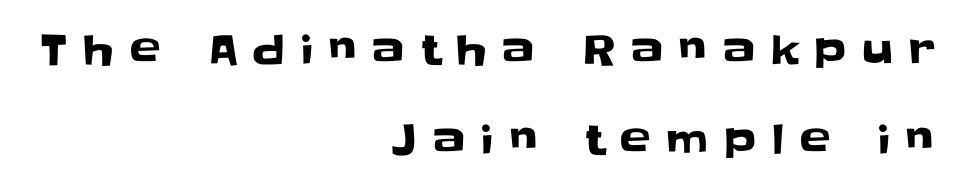
Q: Is the text italic (slanted)? A: No, it is upright.
Q: Is the typeface a serif or a sans-serif typeface? A: Sans-serif.
Q: Is the text underlined? A: No.
Q: How is the paragraph aligned? A: Right-aligned.
Q: Is the spacing between letters normal or unusually wide? A: Unusually wide.
Q: Is the spacing between lines tight, normal or loose? A: Loose.
Q: Width (condensed, normal, or wide)? A: Normal.
Q: Stroke contrast? A: Low.
Q: x-height? A: Large.
Q: Monospaced? A: No.
